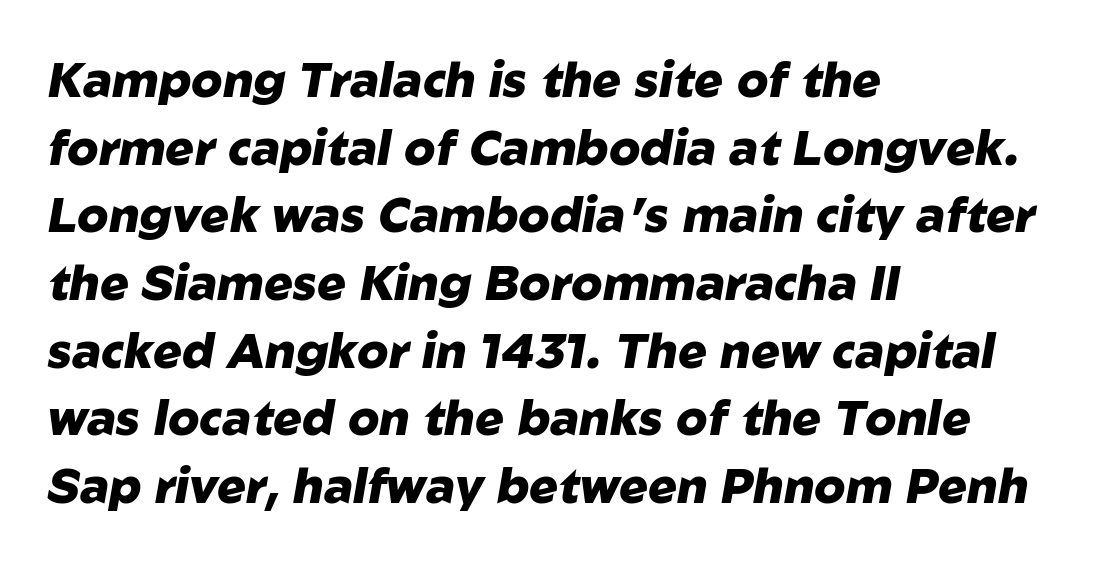
Vertical spacing — default. Has an underline been added? It has not. The text carries the slant typical of an italic or oblique font. Pretty heavy lettering here — definitely bold. Does extra space separate the letters? No, they use regular spacing.
